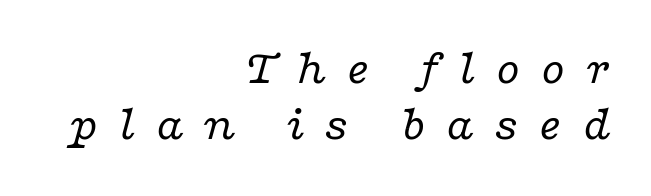
The image shows 48 px regular-weight, wide serif type, italic (leaning right); set right-aligned, line spacing 1.17x, unusually wide letter spacing (+0.4 em), not underlined; low stroke contrast and a medium x-height.
